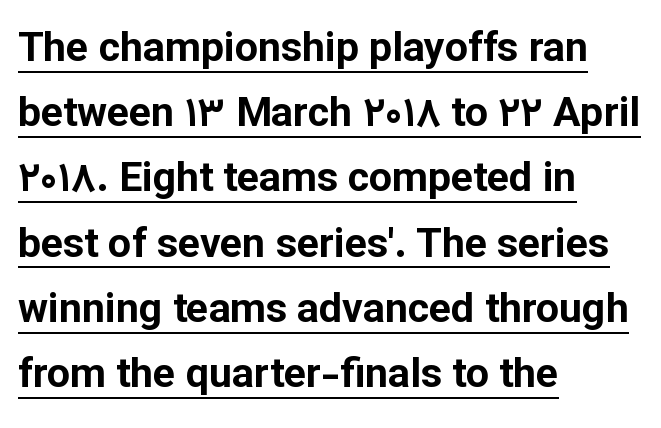
The image shows 41 px bold sans-serif type, upright; set left-aligned, normal line spacing (1.59x), normal letter spacing, underlined; low stroke contrast and a medium x-height.
